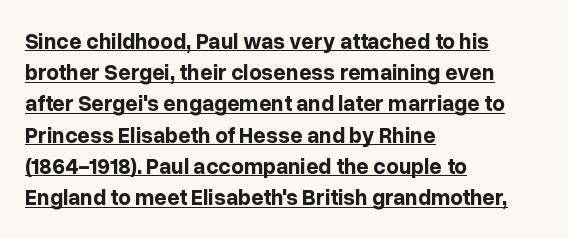
Q: Is the text bold? A: Yes.
Q: Is the text italic (slanted)? A: No, it is upright.
Q: Is the text underlined? A: Yes.
Q: How is the paragraph aligned? A: Left-aligned.
Q: Is the spacing between letters normal or unusually wide? A: Normal.
Q: Is the spacing between lines tight, normal or loose? A: Normal.
